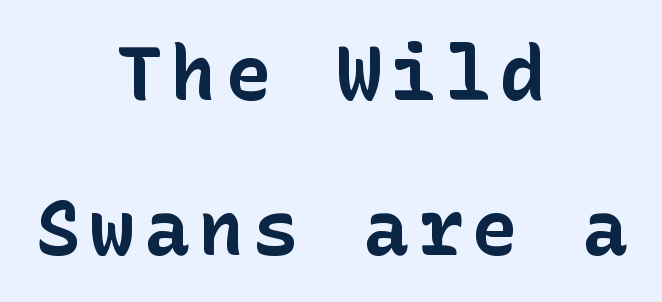
Designer's note — italics off, roman on. You could fit nearly another row in the gap between these rows. Is this a sans? Yes — the strokes have no serifs. Chunky letters — that's bold for sure.
